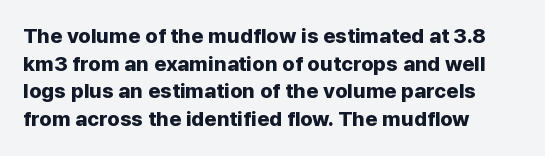
{"italic": "no", "bold": "yes", "underline": "no", "align": "left", "line_spacing": "normal", "line_spacing_ratio": 1.32, "letter_spacing": "normal", "letter_spacing_em": 0.0, "glyph_px": 21}
